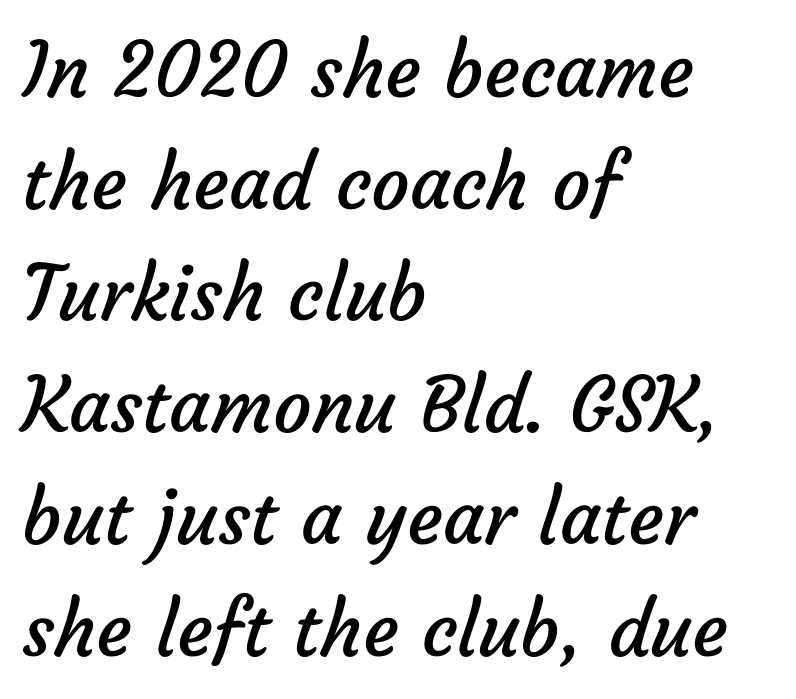
The image shows 76 px regular-weight sans-serif type; set left-aligned, normal line spacing (1.47x), normal letter spacing, not underlined; low stroke contrast and a medium x-height.
